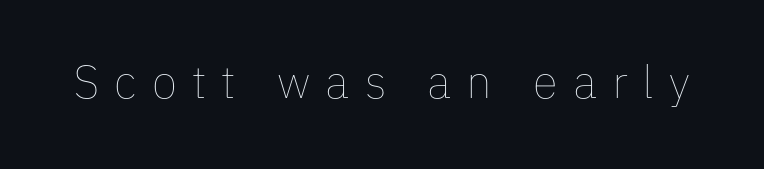
{"italic": "no", "bold": "no", "weight": "thin", "width": "normal", "stroke_contrast": "low", "x_height": "medium", "monospaced": "no", "underline": "no", "letter_spacing": "wide", "letter_spacing_em": 0.33, "glyph_px": 46}
